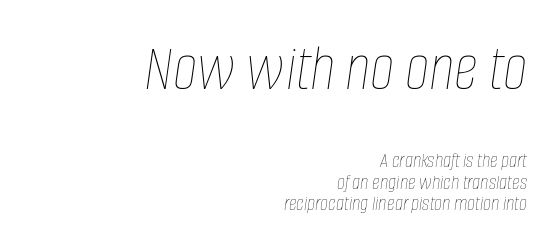
The image shows 67 px thin, condensed type, italic (leaning right); set right-aligned, tight line spacing (0.98x), normal letter spacing, not underlined; the first (top) block is 3.05x larger; low stroke contrast and a large x-height.
